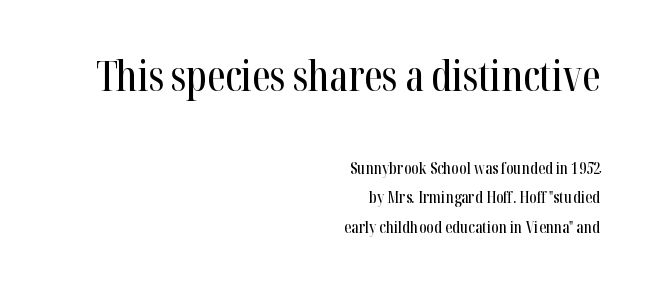
The image shows 41 px condensed serif type, upright; set right-aligned, line spacing 1.85x, normal letter spacing, not underlined; the first (top) block is 2.56x larger; high stroke contrast and a medium x-height.
